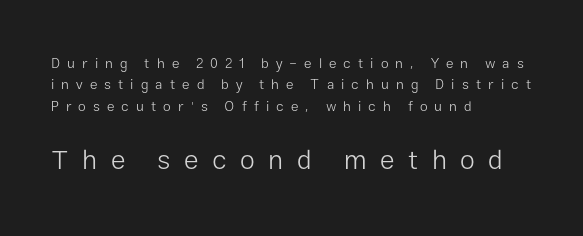
The designer gave the closing block more size than the opening block. The baseline area is clear. Baseline-to-baseline distance is the conventional proportion of letter height. Posture: straight, roman, zero tilt. These lines have a slow, spaced-out rhythm from letter to letter. Is the stroke heavy? The answer is a plain regular-or-lighter.
